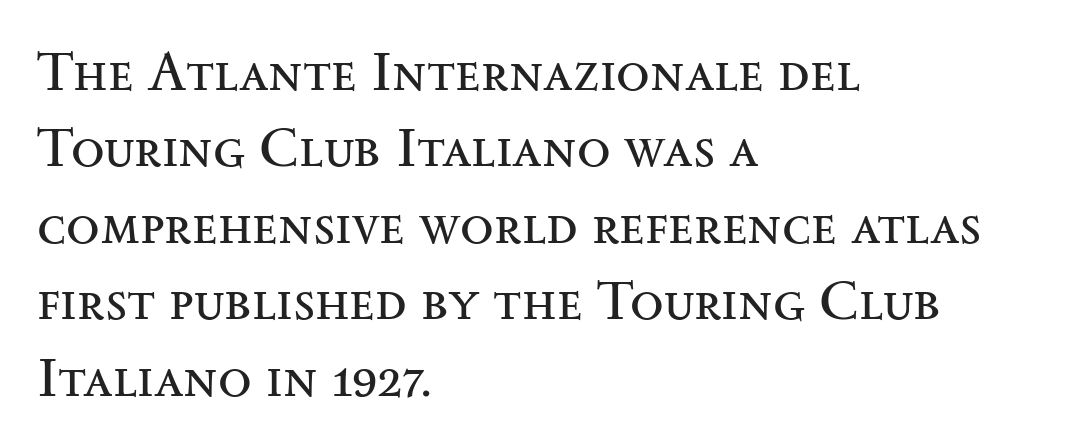
Inter-character spacing is left at the font's built-in metrics. Interline gaps are of average width in this sample. Quick note: underline off. The lines in this sample share a left origin and differ only in where they stop.
